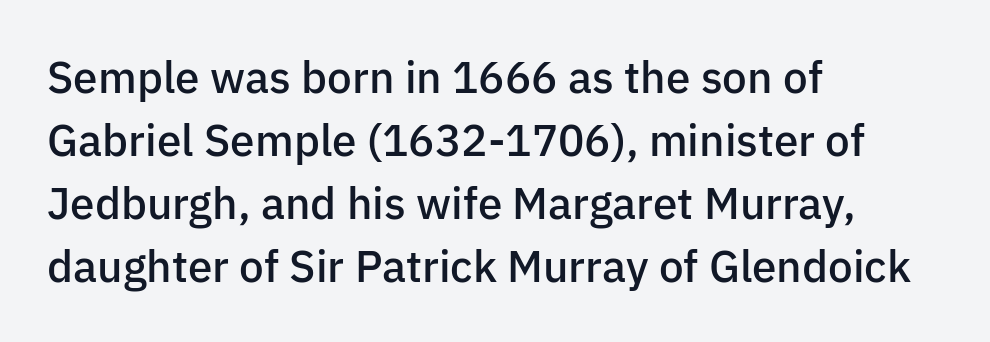
{"serif": "no", "italic": "no", "bold": "semi", "weight": "semibold", "width": "normal", "stroke_contrast": "low", "x_height": "medium", "monospaced": "no", "underline": "no", "align": "left", "line_spacing": "normal", "line_spacing_ratio": 1.43, "letter_spacing": "normal", "letter_spacing_em": 0.0, "glyph_px": 44}
